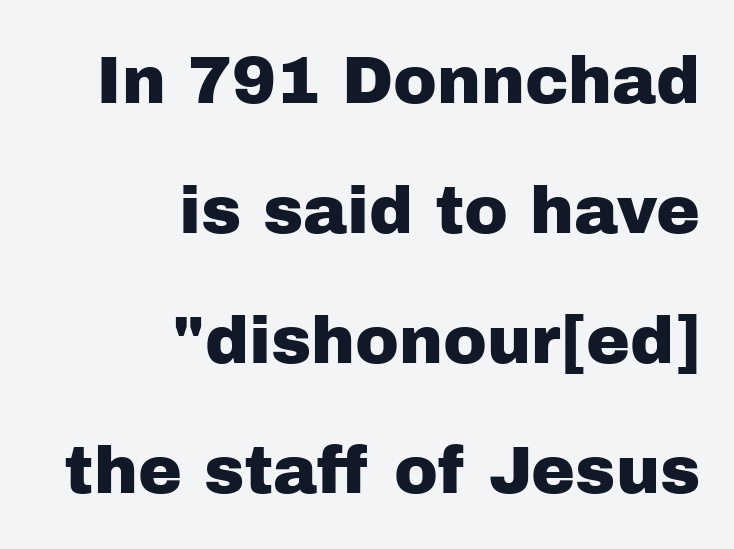
{"serif": "no", "italic": "no", "width": "normal", "stroke_contrast": "low", "x_height": "medium", "monospaced": "no", "underline": "no", "align": "right", "line_spacing": "loose", "line_spacing_ratio": 1.97, "letter_spacing": "normal", "letter_spacing_em": 0.0, "glyph_px": 66}
